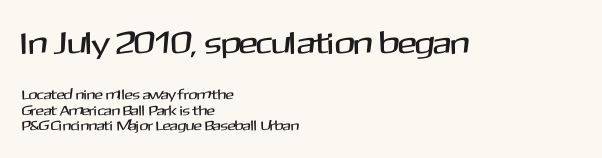
The image shows 32 px sans-serif type, upright; set left-aligned, tight line spacing (1.13x), normal letter spacing, not underlined; the first (top) block is 2.29x larger; medium stroke contrast and a medium x-height.
